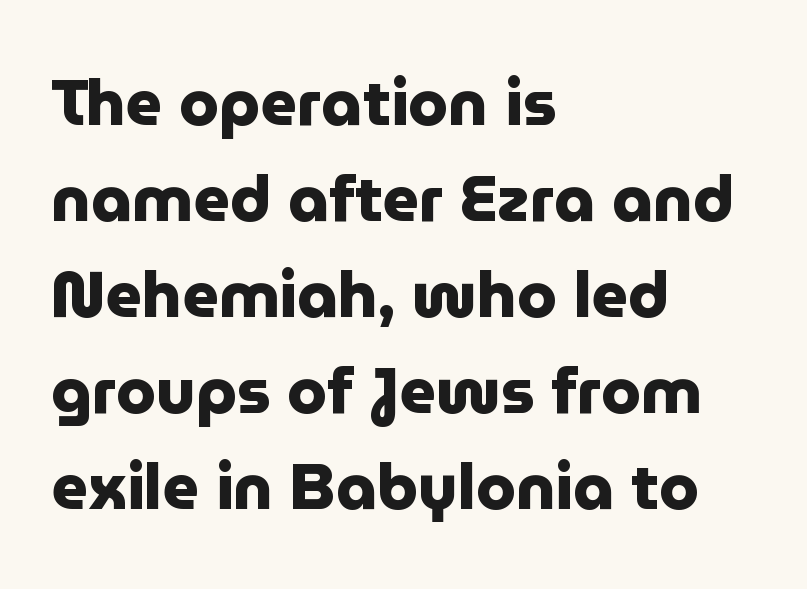
The image shows 64 px heavy sans-serif type, upright; set left-aligned, normal line spacing (1.5x), normal letter spacing, not underlined; low stroke contrast and a medium x-height.
